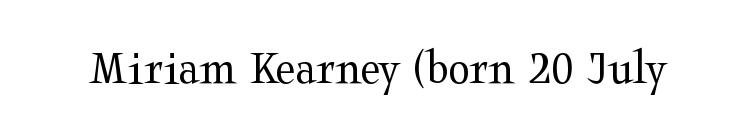
{"serif": "yes", "italic": "no", "bold": "no", "weight": "regular", "width": "wide", "stroke_contrast": "medium", "x_height": "medium", "monospaced": "no", "underline": "no", "letter_spacing": "normal", "letter_spacing_em": 0.0, "glyph_px": 50}
